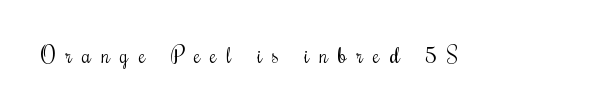
Q: Is the text bold? A: No.
Q: Is the text italic (slanted)? A: Yes.
Q: Is the text underlined? A: No.
Q: Is the spacing between letters normal or unusually wide? A: Unusually wide.
